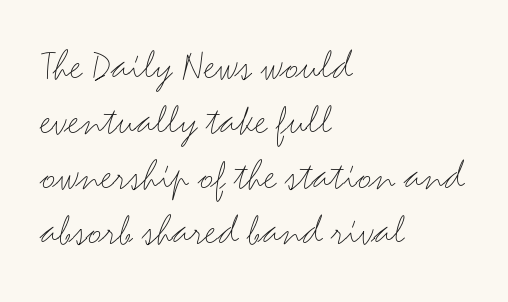
The image shows 44 px light, wide sans-serif type; set left-aligned, normal line spacing (1.25x), normal letter spacing, not underlined; medium stroke contrast and a small x-height.
